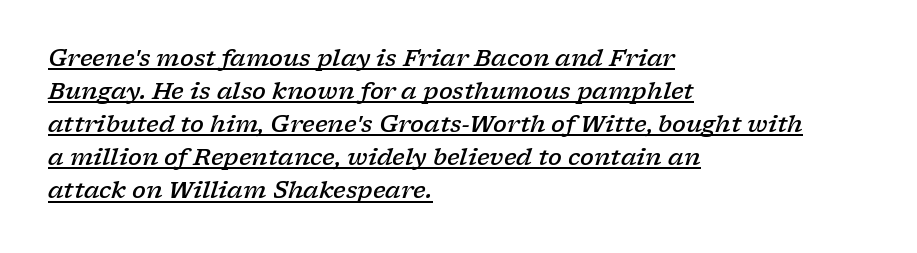
Q: Is the text bold? A: Semi-bold.
Q: Is the text italic (slanted)? A: Yes, it leans right by about 17 degrees.
Q: Is the text underlined? A: Yes.
Q: How is the paragraph aligned? A: Left-aligned.
Q: Is the spacing between letters normal or unusually wide? A: Normal.
Q: Is the spacing between lines tight, normal or loose? A: Normal.
